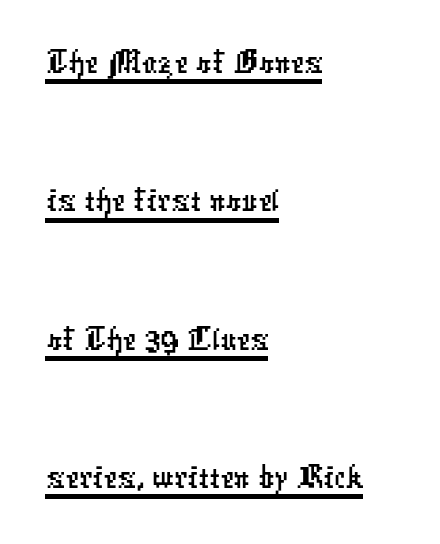
Q: Is the typeface a serif or a sans-serif typeface? A: Sans-serif.
Q: Is the text underlined? A: Yes.
Q: How is the paragraph aligned? A: Left-aligned.
Q: Is the spacing between letters normal or unusually wide? A: Normal.
Q: Width (condensed, normal, or wide)? A: Condensed.
Q: Stroke contrast? A: Low.
Q: x-height? A: Medium.
Q: Monospaced? A: No.
